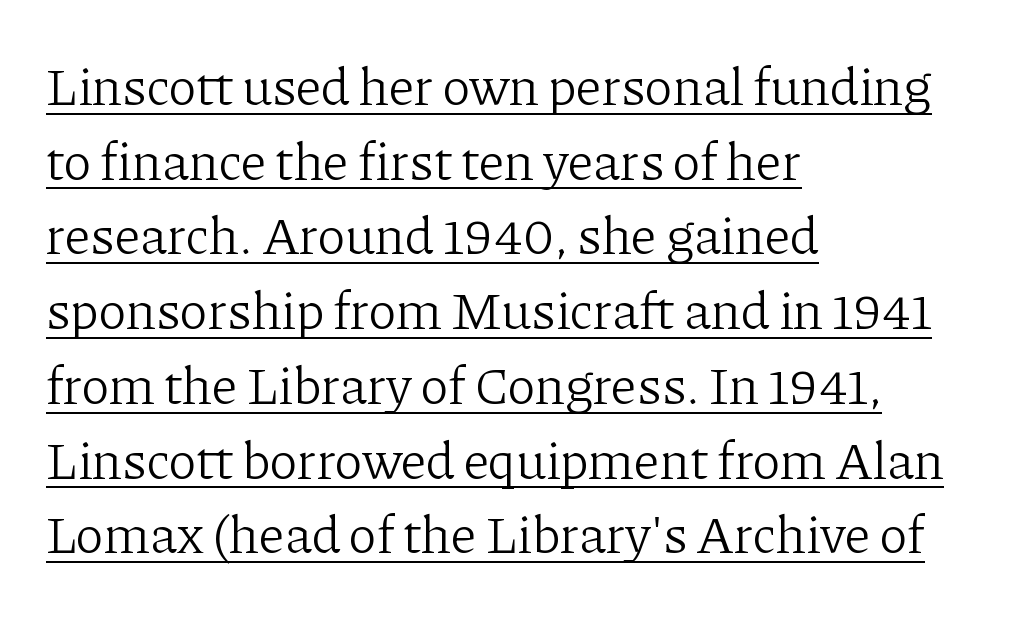
Q: Is the text bold? A: No.
Q: Is the text italic (slanted)? A: No, it is upright.
Q: Is the typeface a serif or a sans-serif typeface? A: Serif.
Q: Is the text underlined? A: Yes.
Q: How is the paragraph aligned? A: Left-aligned.
Q: Is the spacing between letters normal or unusually wide? A: Normal.
Q: Is the spacing between lines tight, normal or loose? A: Normal.
Q: Width (condensed, normal, or wide)? A: Normal.
Q: Stroke contrast? A: Low.
Q: x-height? A: Medium.
Q: Monospaced? A: No.
